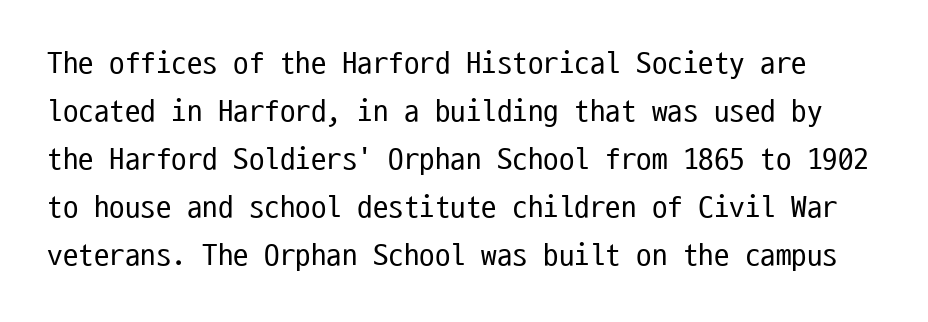
{"serif": "no", "italic": "no", "bold": "no", "weight": "regular", "width": "condensed", "stroke_contrast": "low", "x_height": "medium", "monospaced": "yes", "underline": "no", "line_spacing": "normal", "line_spacing_ratio": 1.55, "letter_spacing": "normal", "letter_spacing_em": 0.0, "glyph_px": 31}
